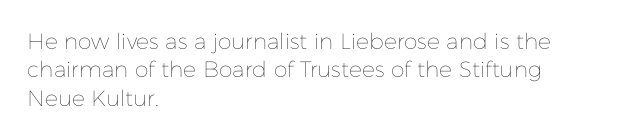
Rule under the text: the space is simply empty. Honestly, the letter spacing is just normal — you wouldn't notice it. The font's upright variant was chosen for this text. The strokes are not fattened; the text isn't bold. Layout note: lines flush left. The designer left line spacing at the default.
